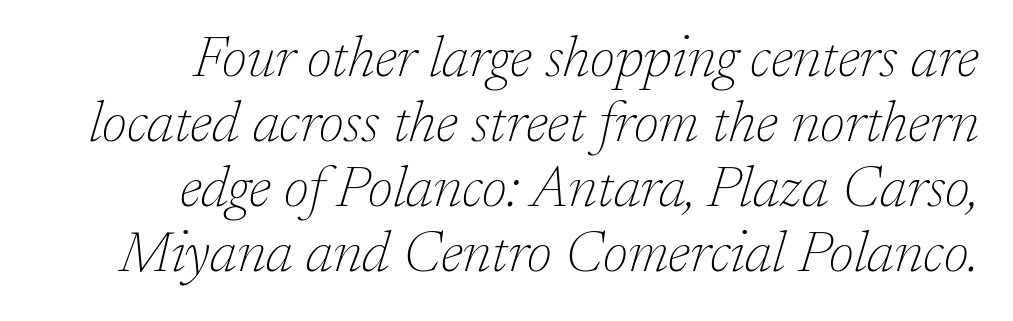
{"serif": "yes", "italic": "yes", "lean": "right", "slant_degrees": 17, "bold": "no", "weight": "thin", "width": "normal", "stroke_contrast": "low", "x_height": "medium", "monospaced": "no", "underline": "no", "align": "right", "line_spacing": "tight", "line_spacing_ratio": 1.14, "letter_spacing": "normal", "letter_spacing_em": 0.0, "glyph_px": 57}
